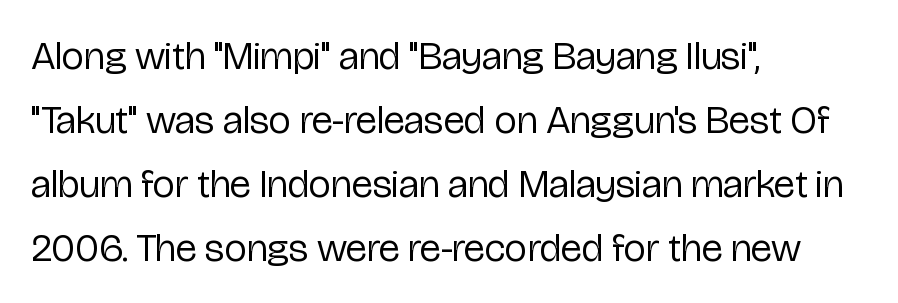
Do the letters lean? They stand straight. This is not heavy type; no bold has been used. These lines sit exactly where default settings would place them. Glyph-to-glyph distance matches everyday printed text. Just letters on the line, the space beneath them empty. Grotesque or geometric, the face here clearly has no serifs.
